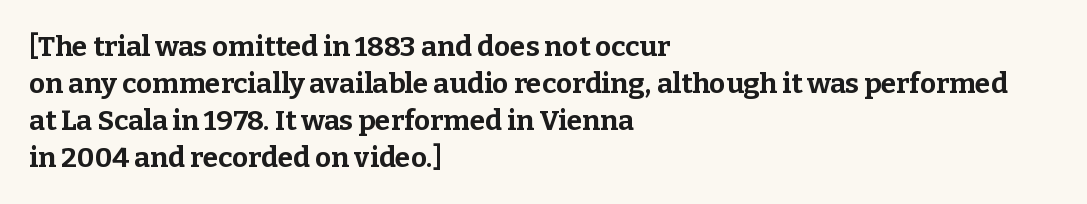
Q: Is the text bold? A: Yes.
Q: Is the text italic (slanted)? A: No, it is upright.
Q: Is the typeface a serif or a sans-serif typeface? A: Serif.
Q: Is the text underlined? A: No.
Q: How is the paragraph aligned? A: Left-aligned.
Q: Is the spacing between letters normal or unusually wide? A: Normal.
Q: Is the spacing between lines tight, normal or loose? A: Normal.
Q: Width (condensed, normal, or wide)? A: Normal.
Q: Stroke contrast? A: Low.
Q: x-height? A: Medium.
Q: Monospaced? A: No.
